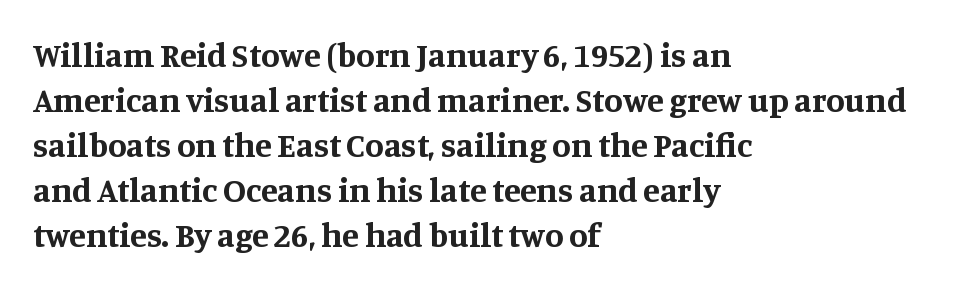
This sample uses an upright cut, with every glyph sitting square on the baseline. Beneath every word, the page is bare. The letters are bold, with thick, heavy strokes. Spacing verdict: proportional, widths tailored to each character. The rows are spaced the way most documents space them. Is the block centered? No — it sits flush against the left margin.
